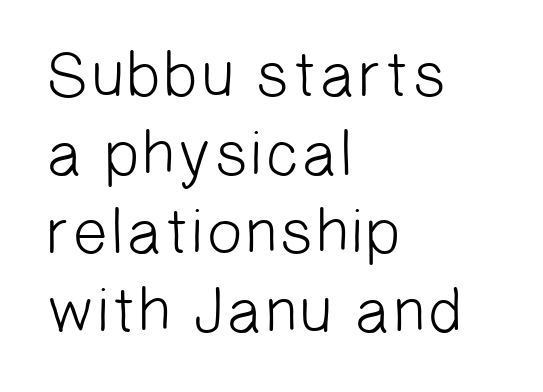
Descenders are the only things crossing below the line. No feet cap the strokes, marking this as sans-serif type. No heavy texture on the line: the type isn't bold. Do the characters align in a grid? No, the font is proportional. Horizontally, the lines are justified to the leading edge only. Honestly, the letter spacing is just normal — you wouldn't notice it.
